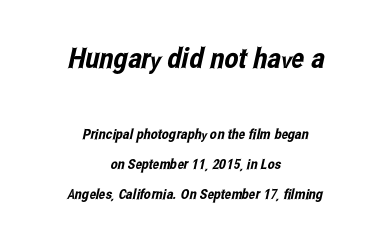
The image shows 28 px condensed sans-serif type; set centered, loose line spacing (2.11x), normal letter spacing, not underlined; the first (top) block is 2.0x larger; low stroke contrast and a medium x-height.
